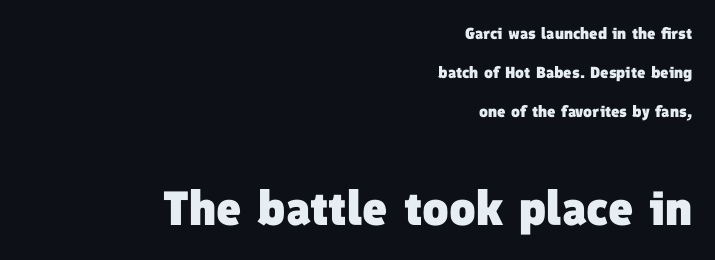
The image shows 48 px heavy sans-serif type; set right-aligned, loose line spacing (2.45x), normal letter spacing, not underlined; the second (bottom) block is 3.0x larger; low stroke contrast and a medium x-height.
